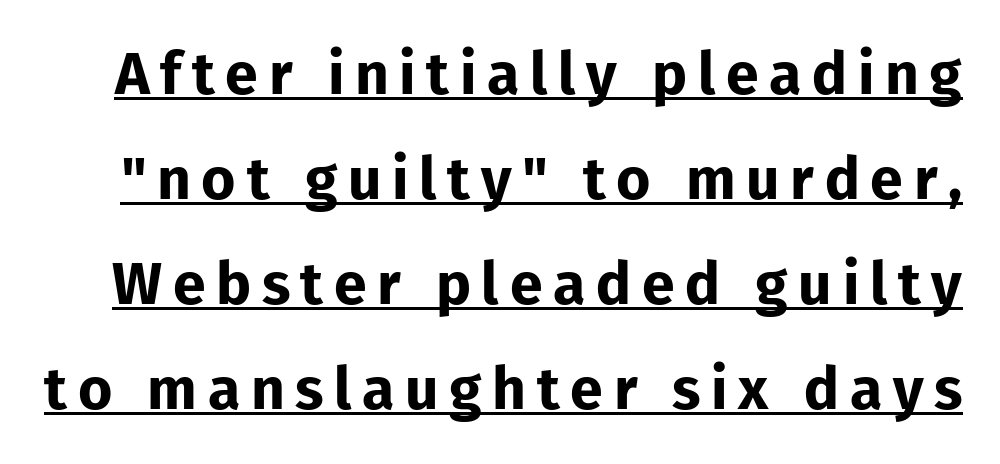
How heavy is the stroke? Heavy — this is a bold. The type family on display is of the sans-serif kind. Looks like regular typesetting: each glyph gets only the width it needs. Tall strokes in this sample are plumb rather than angled. The glyphs are accompanied by a horizontal stroke just below them.
